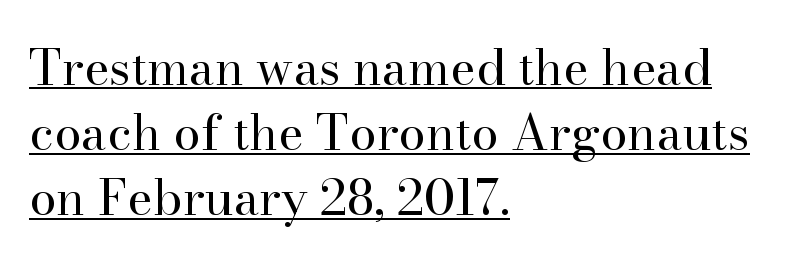
The image shows 49 px regular-weight serif type, upright; set left-aligned, normal line spacing (1.33x), normal letter spacing, underlined; high stroke contrast and a small x-height.
